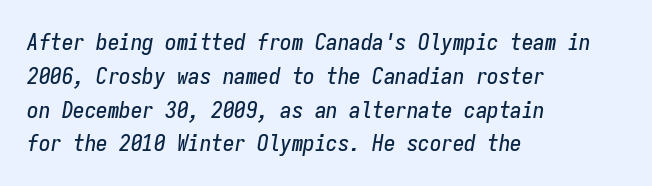
Q: Is the text italic (slanted)? A: Yes, it leans right by about 9 degrees.
Q: Is the text underlined? A: No.
Q: How is the paragraph aligned? A: Left-aligned.
Q: Is the spacing between letters normal or unusually wide? A: Normal.
Q: Is the spacing between lines tight, normal or loose? A: Normal.
